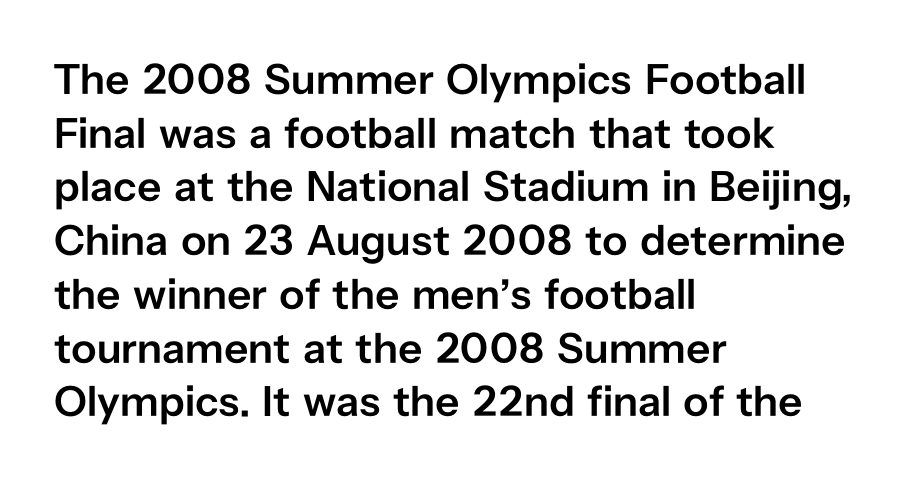
No word sits above an underline. What kind of face is this? One without serifs — a sans. Rendered with straight, roman letterforms. Compared with typical paragraphs, the rows here are spaced about the same. Compared with typical body copy, the letter spacing here is the same.
